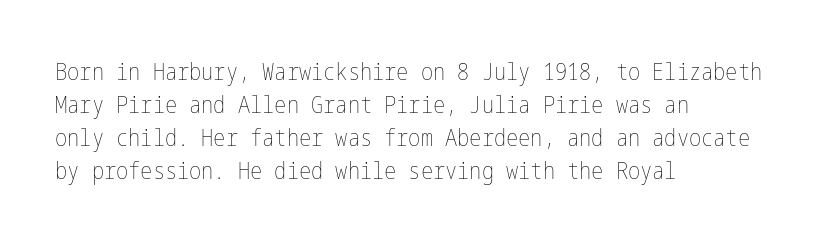
The image shows 23 px text type, upright; set left-aligned, normal line spacing (1.43x), normal letter spacing, not underlined.
